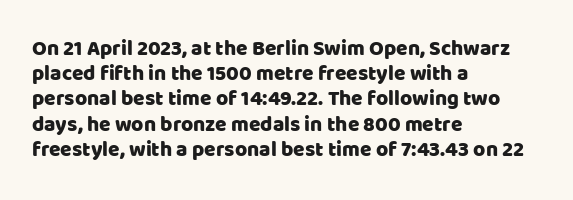
Posture: straight, roman, zero tilt. A clean baseline with only descenders dipping below it. Does the copy run flush right? No — it runs flush left. Tracking value appears to be zero — textbook default spacing.
